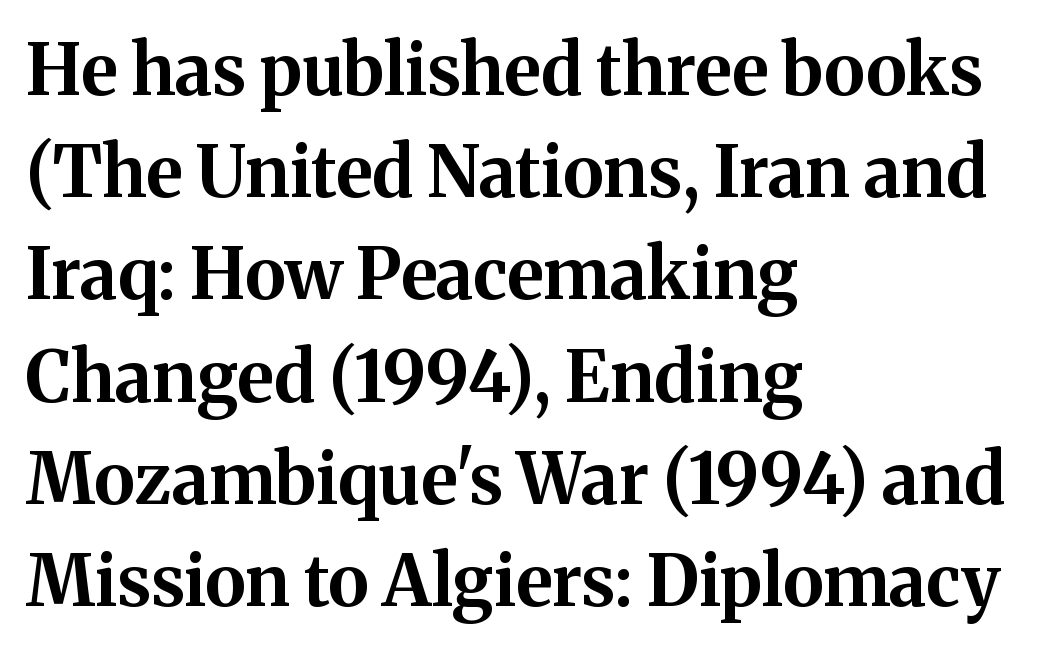
Q: Is the text bold? A: Yes.
Q: Is the text italic (slanted)? A: No, it is upright.
Q: Is the typeface a serif or a sans-serif typeface? A: Serif.
Q: Is the text underlined? A: No.
Q: How is the paragraph aligned? A: Left-aligned.
Q: Is the spacing between letters normal or unusually wide? A: Normal.
Q: Is the spacing between lines tight, normal or loose? A: Normal.
Q: Width (condensed, normal, or wide)? A: Normal.
Q: Stroke contrast? A: Medium.
Q: x-height? A: Medium.
Q: Monospaced? A: No.
